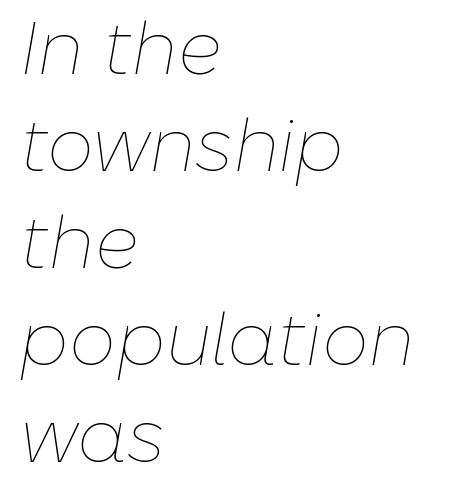
The image shows 74 px thin type, italic (leaning right); set left-aligned, normal line spacing (1.31x), normal letter spacing, not underlined; low stroke contrast and a medium x-height.
